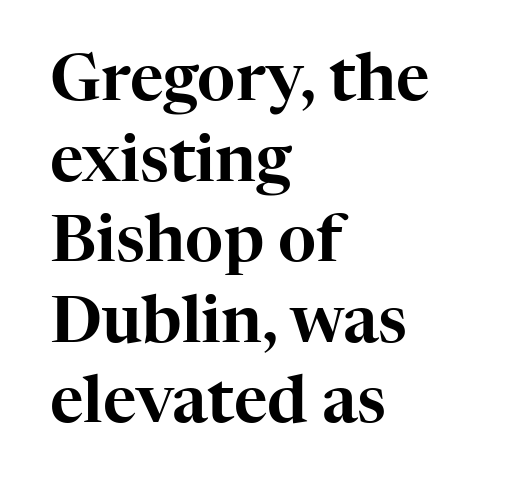
{"serif": "yes", "italic": "no", "width": "normal", "stroke_contrast": "high", "x_height": "medium", "monospaced": "no", "underline": "no", "align": "left", "line_spacing_ratio": 1.24, "letter_spacing": "normal", "letter_spacing_em": 0.0, "glyph_px": 65}
